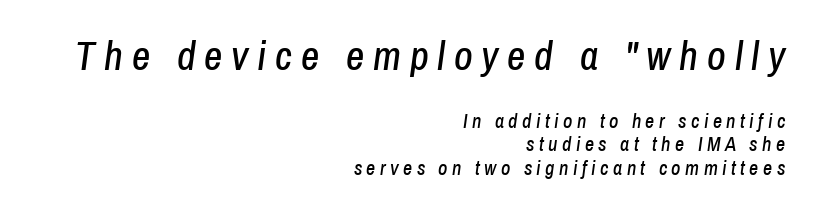
Q: Is the text italic (slanted)? A: Yes, it leans right by about 8 degrees.
Q: Is the text underlined? A: No.
Q: How is the paragraph aligned? A: Right-aligned.
Q: Is the spacing between letters normal or unusually wide? A: Unusually wide.
Q: Which block of text is set in a larger size, the first (top) or the second (bottom)? A: The first (top) one.
Q: Width (condensed, normal, or wide)? A: Condensed.
Q: Stroke contrast? A: Low.
Q: x-height? A: Medium.
Q: Monospaced? A: No.
